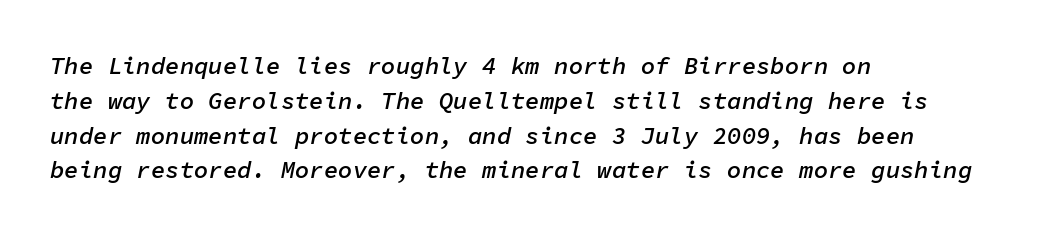
{"italic": "yes", "lean": "right", "slant_degrees": 11, "bold": "semi", "underline": "no", "align": "left", "line_spacing": "normal", "line_spacing_ratio": 1.45, "letter_spacing": "normal", "letter_spacing_em": 0.0, "glyph_px": 24}
